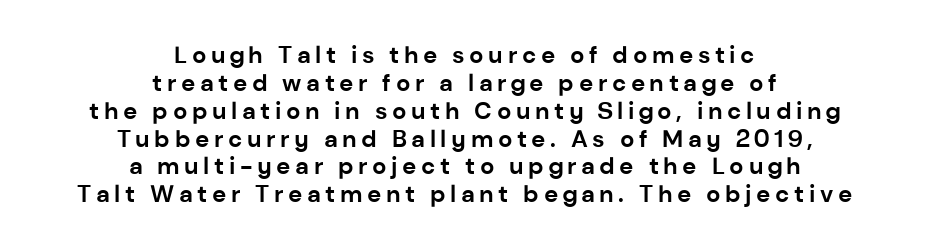
Designer's note — italics off, roman on. The specimen omits any rule beneath the text block's lines. Short and long lines alike share a common midpoint. Plenty of ink on the page — the face is bold.
